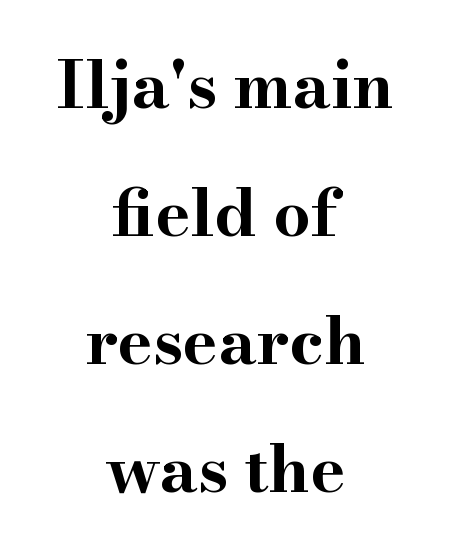
Q: Is the text bold? A: Yes.
Q: Is the text italic (slanted)? A: No, it is upright.
Q: Is the typeface a serif or a sans-serif typeface? A: Serif.
Q: Is the text underlined? A: No.
Q: How is the paragraph aligned? A: Centered.
Q: Is the spacing between letters normal or unusually wide? A: Normal.
Q: Is the spacing between lines tight, normal or loose? A: Loose.
Q: Width (condensed, normal, or wide)? A: Wide.
Q: Stroke contrast? A: High.
Q: x-height? A: Small.
Q: Monospaced? A: No.
